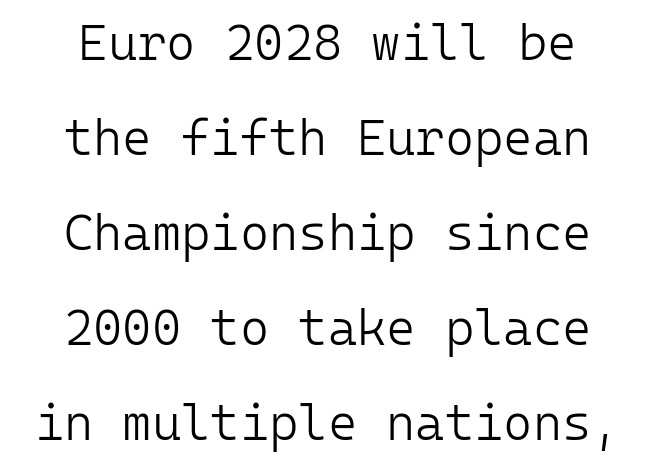
{"serif": "no", "italic": "no", "bold": "no", "weight": "light", "width": "normal", "stroke_contrast": "low", "x_height": "medium", "monospaced": "yes", "underline": "no", "line_spacing": "loose", "line_spacing_ratio": 1.9, "letter_spacing": "normal", "letter_spacing_em": 0.0, "glyph_px": 50}
